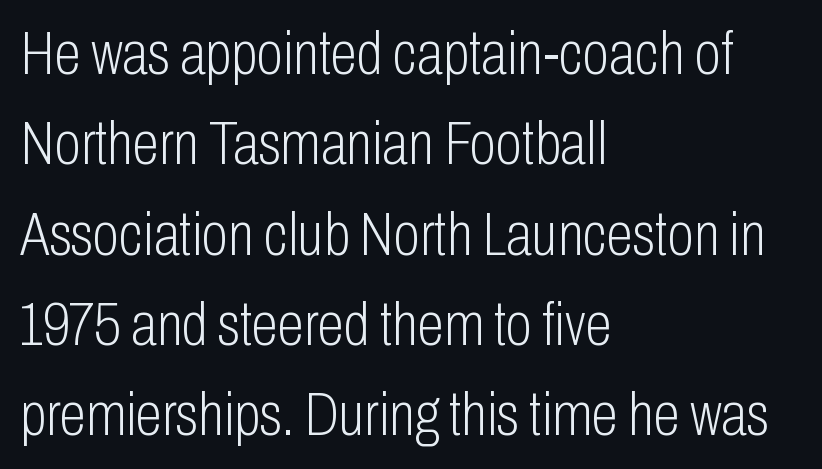
{"serif": "no", "italic": "no", "bold": "no", "weight": "light", "width": "condensed", "stroke_contrast": "low", "x_height": "medium", "monospaced": "no", "underline": "no", "align": "left", "line_spacing": "normal", "line_spacing_ratio": 1.48, "letter_spacing": "normal", "letter_spacing_em": 0.0, "glyph_px": 61}
